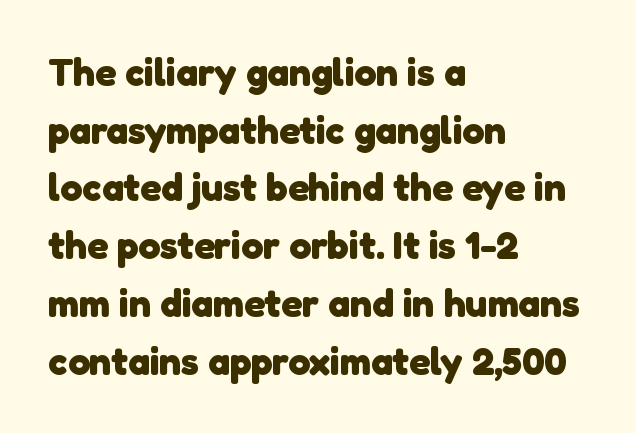
The image shows 39 px heavy sans-serif type; set left-aligned, normal line spacing (1.48x), normal letter spacing, not underlined; low stroke contrast and a medium x-height.
